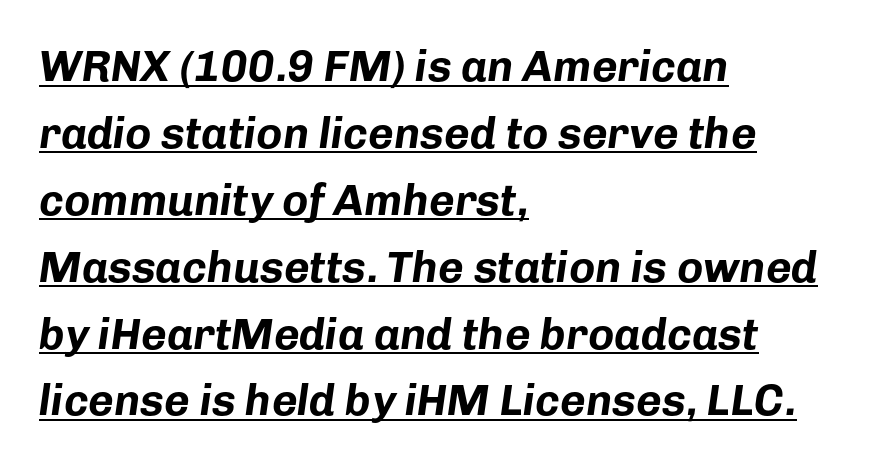
Q: Is the text bold? A: Yes.
Q: Is the text italic (slanted)? A: Yes, it leans right by about 8 degrees.
Q: Is the text underlined? A: Yes.
Q: How is the paragraph aligned? A: Left-aligned.
Q: Is the spacing between letters normal or unusually wide? A: Normal.
Q: Is the spacing between lines tight, normal or loose? A: Normal.
Q: Width (condensed, normal, or wide)? A: Normal.
Q: Stroke contrast? A: Low.
Q: x-height? A: Medium.
Q: Monospaced? A: No.
